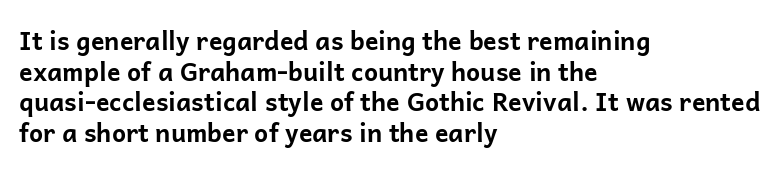
Q: Is the text bold? A: Yes.
Q: Is the text italic (slanted)? A: No, it is upright.
Q: Is the text underlined? A: No.
Q: How is the paragraph aligned? A: Left-aligned.
Q: Is the spacing between letters normal or unusually wide? A: Normal.
